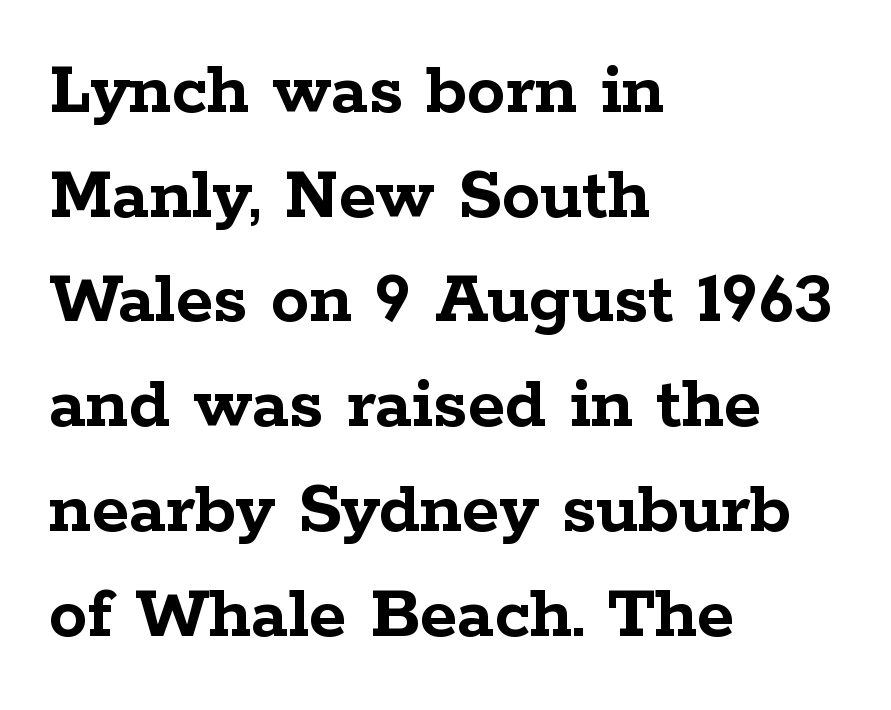
{"serif": "yes", "italic": "no", "bold": "yes", "weight": "semibold", "width": "wide", "stroke_contrast": "low", "x_height": "medium", "monospaced": "no", "underline": "no", "align": "left", "line_spacing": "normal", "line_spacing_ratio": 1.36, "letter_spacing": "normal", "letter_spacing_em": 0.0, "glyph_px": 77}
